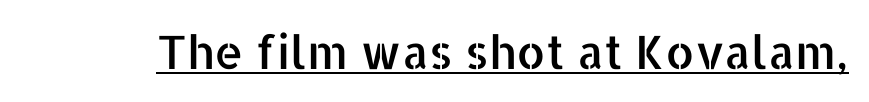
Unlike italic type, these characters show no tilt at all. The face used here appears with an underline applied. Words appear dense and cohesive because spacing is normal. Font category for this specimen: sans-serif.
